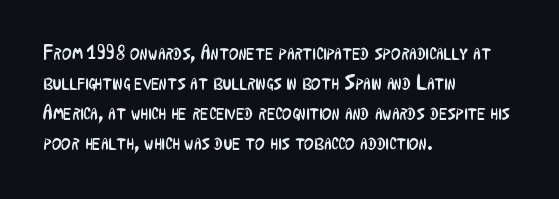
The image shows 21 px text type, upright; set left-aligned, normal line spacing (1.43x), normal letter spacing, not underlined.
